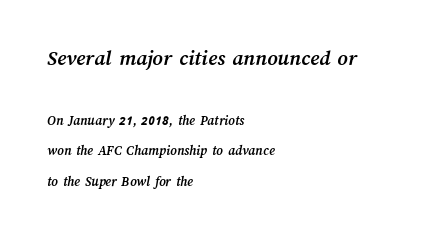
Inter-character spacing is left at the font's built-in metrics. One-word summary of the alignment: left. Note: larger setting up top, smaller setting below. The typesetting leans heavy: a genuine bold. Successive baselines arrive slowly, with a big drop between each. Just letters on the line, the space beneath them empty.
